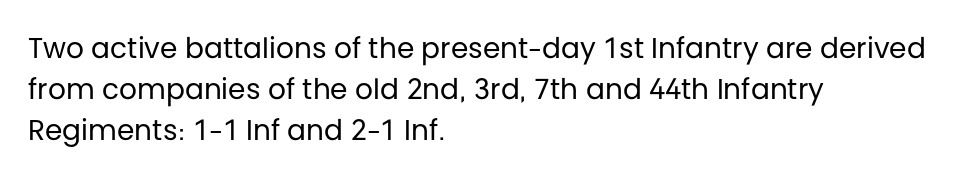
{"serif": "no", "italic": "no", "bold": "no", "weight": "regular", "width": "normal", "stroke_contrast": "low", "x_height": "large", "monospaced": "no", "underline": "no", "align": "left", "line_spacing": "normal", "line_spacing_ratio": 1.46, "letter_spacing": "normal", "letter_spacing_em": 0.0, "glyph_px": 28}
